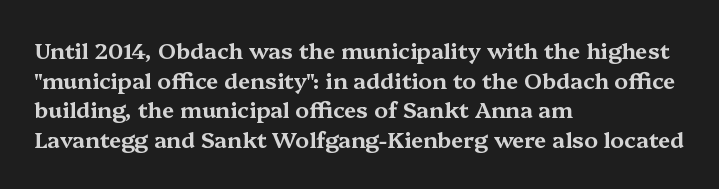
The passage shown stacks its lines at a standard gap. Look at the tracking — it's just the regular setting, nothing added. A typesetter would mark this as roman, not italic. Underlining? Definitely not there. One-word summary of the alignment: left.
